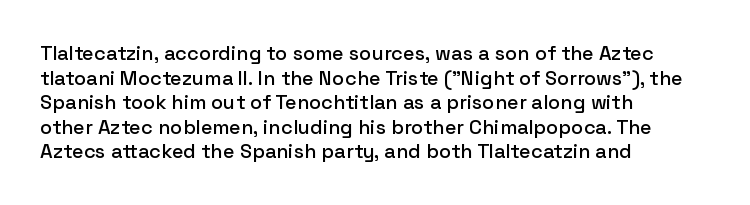
The image shows 20 px text type, upright; set left-aligned, line spacing 1.23x, normal letter spacing, not underlined.
